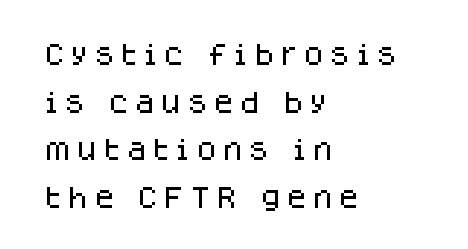
The image shows 24 px text type, upright; set left-aligned, loose line spacing (1.98x), unusually wide letter spacing (+0.22 em), not underlined.
